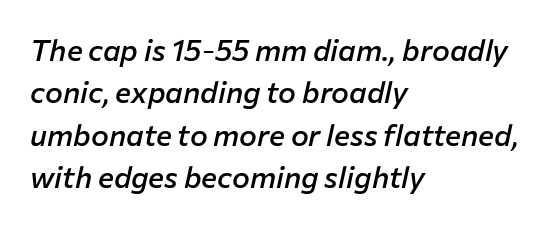
{"italic": "yes", "lean": "right", "slant_degrees": 12, "bold": "semi", "weight": "semibold", "width": "normal", "stroke_contrast": "low", "x_height": "medium", "monospaced": "no", "underline": "no", "align": "left", "line_spacing": "normal", "line_spacing_ratio": 1.41, "letter_spacing": "normal", "letter_spacing_em": 0.0, "glyph_px": 30}
